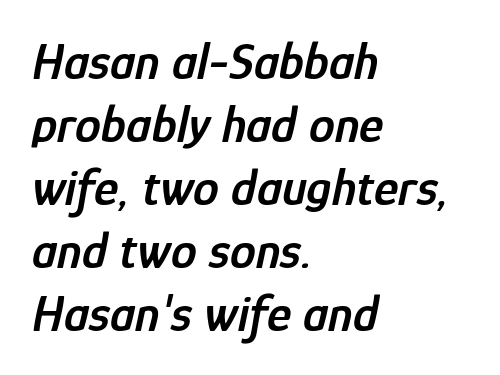
The image shows 52 px semibold, condensed type, italic (leaning right); set left-aligned, line spacing 1.21x, normal letter spacing, not underlined; low stroke contrast and a medium x-height.
